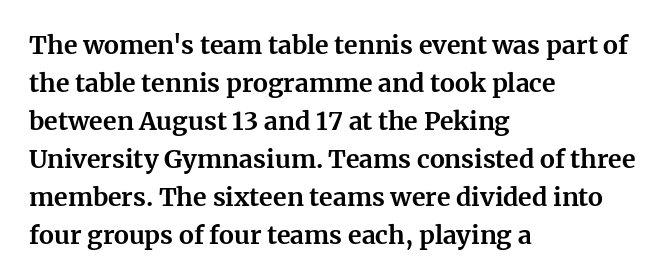
{"italic": "no", "bold": "yes", "underline": "no", "align": "left", "line_spacing": "normal", "line_spacing_ratio": 1.52, "letter_spacing": "normal", "letter_spacing_em": 0.0, "glyph_px": 25}
